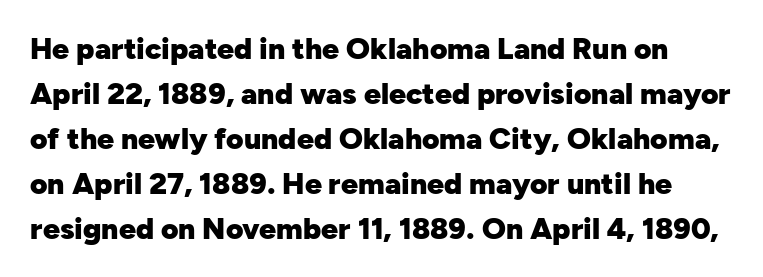
Spacing verdict: proportional, widths tailored to each character. This is sans-serif lettering, the kind often seen on screens and signage. Weight: bold. Posture: straight, roman, zero tilt.
